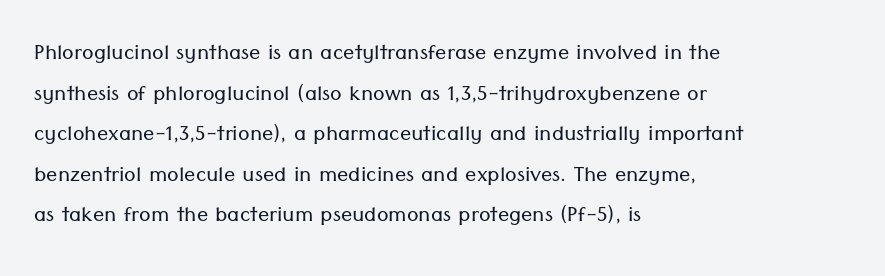
Bare-footed words on every line. You could not count columns in this text — the font is proportionally spaced. Which margin do the lines hug? The left one — the right edge is uneven. Ink coverage per letter is moderate at most.
